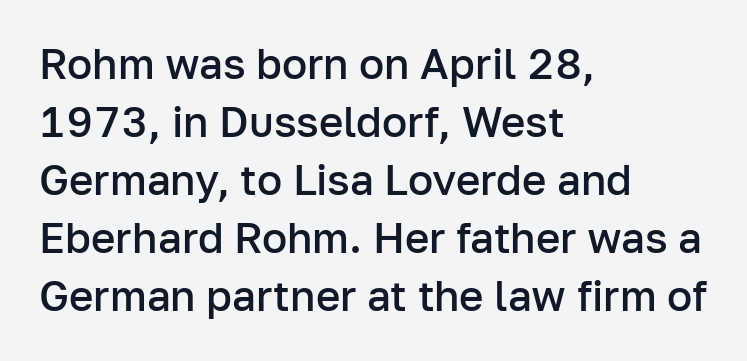
The characters display no serif detailing; their extremities are plain. Alignment: flush left. Unlike italic type, these characters show no tilt at all. The sample has been set in demibold, a notch under bold. Is this a fixed-width face? No — the glyphs have proportional, varying widths.
